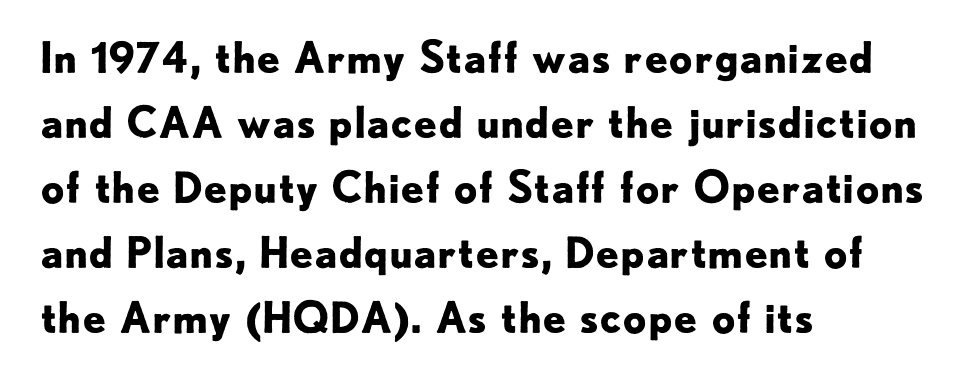
Set as a true bold cut, around the 700 mark. Underline: absent. Does extra space separate the letters? No, they use regular spacing. The passage is arranged the way most books set body copy — flush left. This sample uses an upright cut, with every glyph sitting square on the baseline. I'd call this a sans setting — the letters go barefoot.
